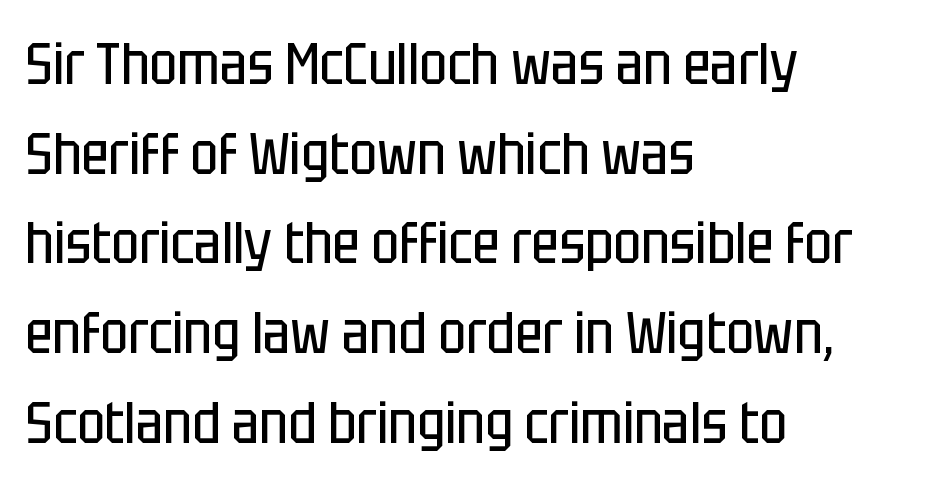
{"serif": "no", "italic": "no", "bold": "no", "weight": "regular", "width": "condensed", "stroke_contrast": "low", "x_height": "large", "monospaced": "no", "underline": "no", "align": "left", "line_spacing": "normal", "line_spacing_ratio": 1.52, "letter_spacing": "normal", "letter_spacing_em": 0.0, "glyph_px": 59}
